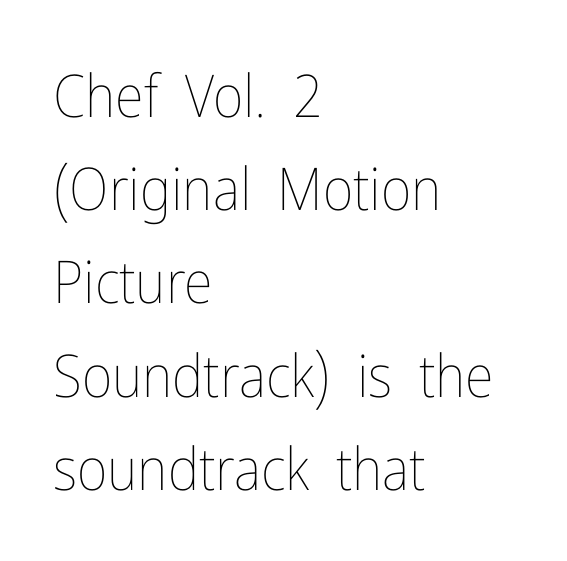
Baseline-to-baseline distance is the conventional proportion of letter height. Stroke thickness stays within the range of a standard reading face or lighter. Nobody touched the tracking dial on this one. Ascenders rise straight up at ninety degrees. The compositor pushed each line to the left boundary.
